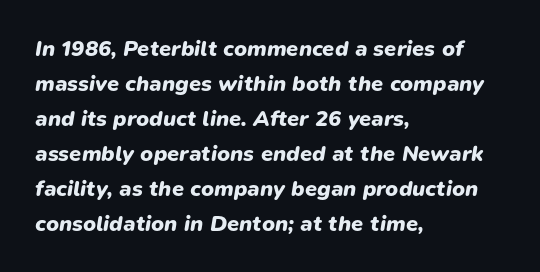
{"italic": "yes", "lean": "right", "slant_degrees": 9, "bold": "yes", "underline": "no", "align": "left", "line_spacing": "normal", "line_spacing_ratio": 1.59, "letter_spacing": "normal", "letter_spacing_em": 0.0, "glyph_px": 22}
